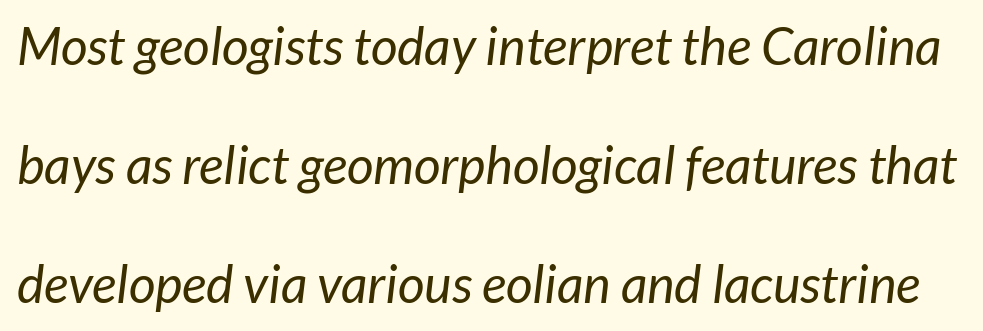
The image shows 52 px regular-weight sans-serif type; set loose line spacing (2.29x), normal letter spacing, not underlined; low stroke contrast and a medium x-height.
